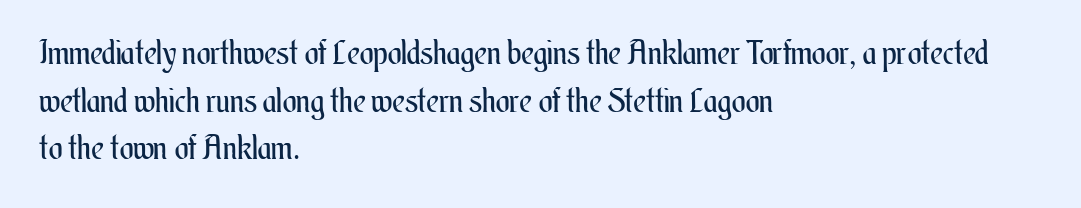
{"italic": "no", "bold": "no", "weight": "regular", "width": "condensed", "stroke_contrast": "medium", "x_height": "small", "monospaced": "no", "underline": "no", "align": "left", "line_spacing": "normal", "line_spacing_ratio": 1.44, "letter_spacing": "normal", "letter_spacing_em": 0.0, "glyph_px": 33}
